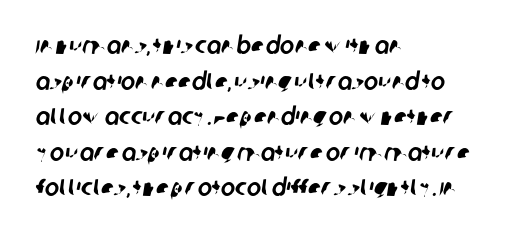
Q: Is the text underlined? A: No.
Q: How is the paragraph aligned? A: Left-aligned.
Q: Is the spacing between letters normal or unusually wide? A: Normal.
Q: Is the spacing between lines tight, normal or loose? A: Normal.
